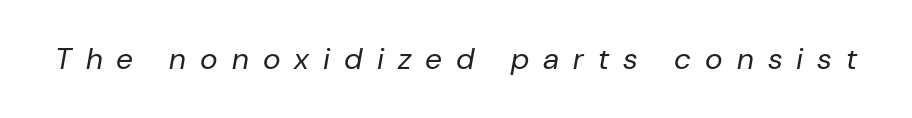
{"italic": "yes", "lean": "right", "slant_degrees": 10, "bold": "no", "weight": "regular", "width": "normal", "stroke_contrast": "low", "x_height": "medium", "monospaced": "no", "underline": "no", "letter_spacing": "wide", "letter_spacing_em": 0.47, "glyph_px": 30}
